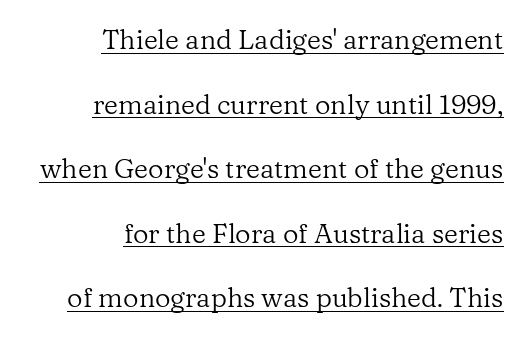
Words appear dense and cohesive because spacing is normal. No extra ink here — the face is not bold. Honestly, the rows look like they've been pulled way apart. This sample carries an underscore along the baseline area.
